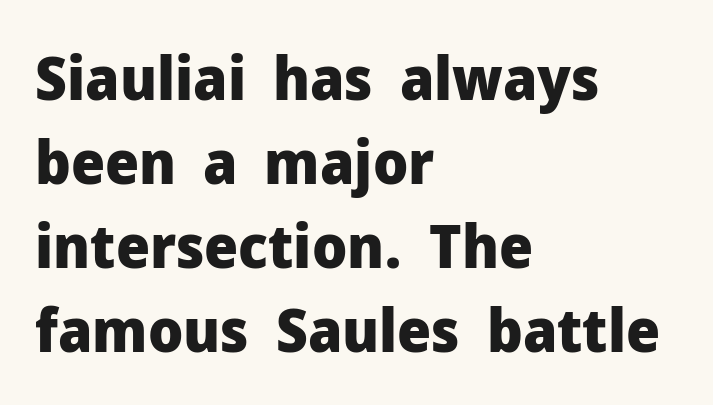
{"serif": "no", "italic": "no", "bold": "yes", "weight": "heavy", "width": "normal", "stroke_contrast": "low", "x_height": "medium", "monospaced": "no", "underline": "no", "align": "left", "line_spacing": "normal", "line_spacing_ratio": 1.4, "letter_spacing": "normal", "letter_spacing_em": 0.0, "glyph_px": 60}
